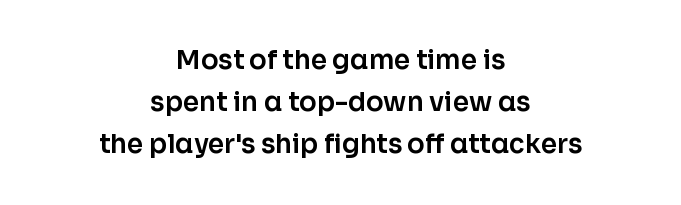
Q: Is the text italic (slanted)? A: No, it is upright.
Q: Is the text underlined? A: No.
Q: How is the paragraph aligned? A: Centered.
Q: Is the spacing between letters normal or unusually wide? A: Normal.
Q: Is the spacing between lines tight, normal or loose? A: Normal.
